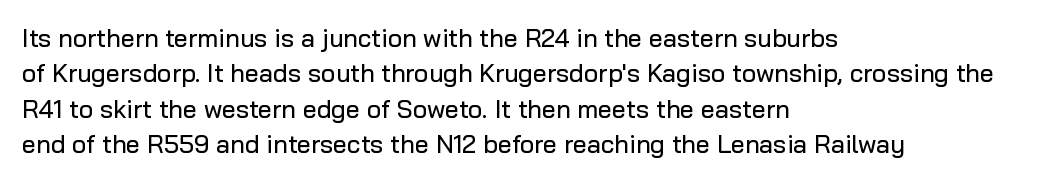
Q: Is the text italic (slanted)? A: No, it is upright.
Q: Is the text underlined? A: No.
Q: How is the paragraph aligned? A: Left-aligned.
Q: Is the spacing between letters normal or unusually wide? A: Normal.
Q: Is the spacing between lines tight, normal or loose? A: Normal.
